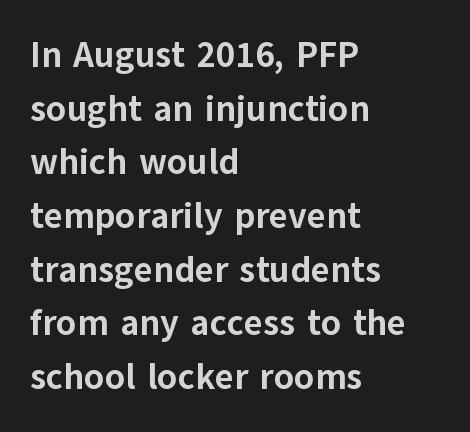
Q: Is the text bold? A: Yes.
Q: Is the text italic (slanted)? A: No, it is upright.
Q: Is the typeface a serif or a sans-serif typeface? A: Sans-serif.
Q: Is the text underlined? A: No.
Q: How is the paragraph aligned? A: Left-aligned.
Q: Is the spacing between letters normal or unusually wide? A: Normal.
Q: Is the spacing between lines tight, normal or loose? A: Normal.
Q: Width (condensed, normal, or wide)? A: Normal.
Q: Stroke contrast? A: Low.
Q: x-height? A: Medium.
Q: Monospaced? A: No.
